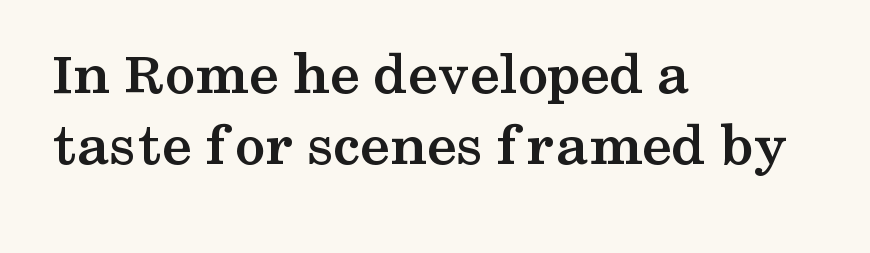
Q: Is the text bold? A: Yes.
Q: Is the text italic (slanted)? A: No, it is upright.
Q: Is the typeface a serif or a sans-serif typeface? A: Serif.
Q: Is the text underlined? A: No.
Q: How is the paragraph aligned? A: Left-aligned.
Q: Is the spacing between letters normal or unusually wide? A: Normal.
Q: Width (condensed, normal, or wide)? A: Wide.
Q: Stroke contrast? A: Medium.
Q: x-height? A: Medium.
Q: Monospaced? A: No.
